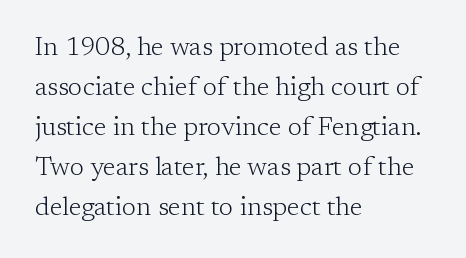
The image shows 26 px text type, upright; set left-aligned, normal line spacing (1.54x), normal letter spacing, not underlined.
